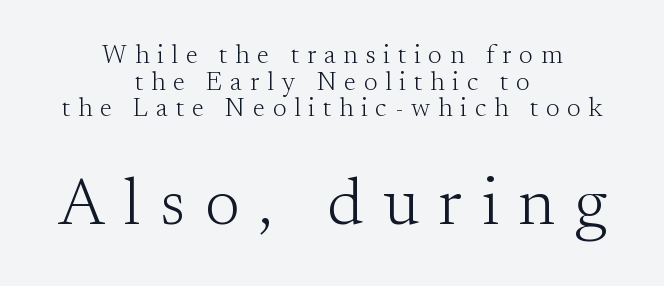
The image shows 66 px light serif type, upright; set centered, tight line spacing (1.02x), unusually wide letter spacing (+0.3 em), not underlined; the second (bottom) block is 2.54x larger; medium stroke contrast and a small x-height.
